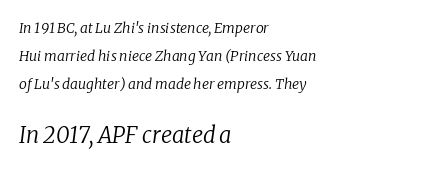
The setting favours the left margin, as ordinary paragraphs usually do. Plain, unruled lines of type. Does the leading feel generous? Absolutely, it's lavish. The rendering keeps characters at their native spacing.
